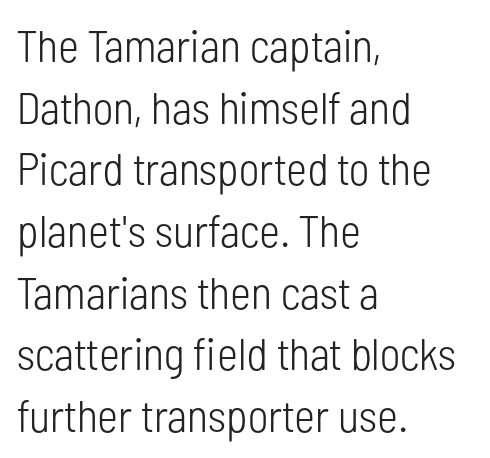
How are the letters spaced? Ordinarily, with no added tracking. Layout note: lines flush left. Unbolded letterforms with no extra heft. Quick note: underline off. This sample has the flowing, uneven cadence of proportional lettering. No italicization has been applied; the sample stays upright.
